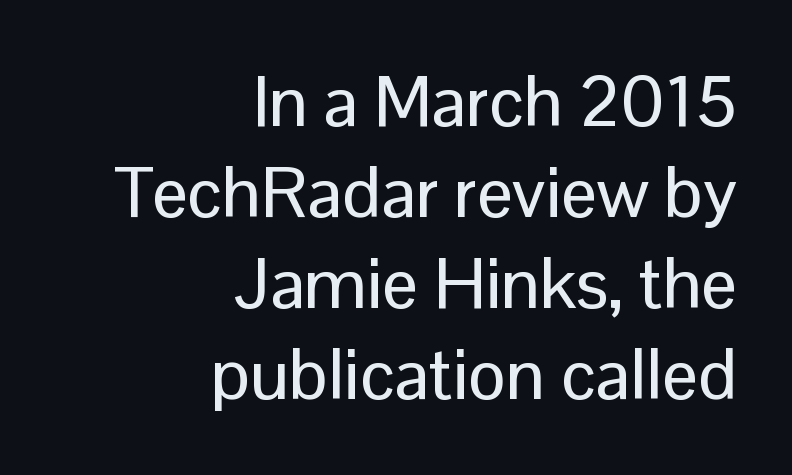
Q: Is the text italic (slanted)? A: No, it is upright.
Q: Is the typeface a serif or a sans-serif typeface? A: Sans-serif.
Q: Is the text underlined? A: No.
Q: How is the paragraph aligned? A: Right-aligned.
Q: Is the spacing between letters normal or unusually wide? A: Normal.
Q: Is the spacing between lines tight, normal or loose? A: Normal.
Q: Width (condensed, normal, or wide)? A: Normal.
Q: Stroke contrast? A: Low.
Q: x-height? A: Medium.
Q: Monospaced? A: No.
